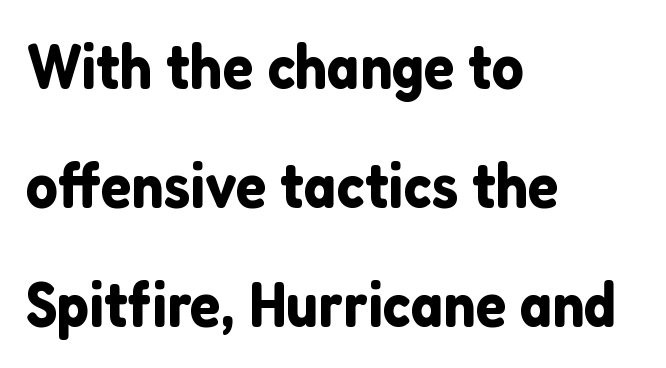
The image shows 63 px sans-serif type, upright; set left-aligned, line spacing 1.89x, normal letter spacing, not underlined; low stroke contrast and a medium x-height.
